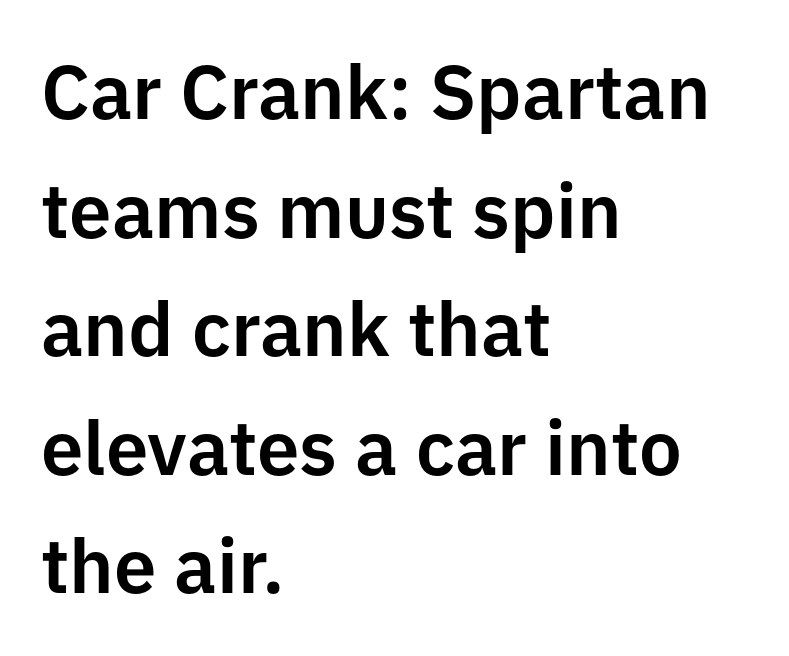
The image shows 76 px sans-serif type, upright; set left-aligned, normal line spacing (1.56x), normal letter spacing, not underlined; low stroke contrast and a medium x-height.
